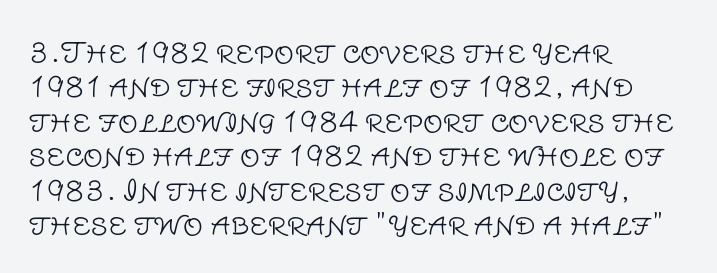
Proportional: the letters do not fall into vertical columns. The text was rendered using a sans face with plain stroke endings. The paragraph shown leans on its left margin.
